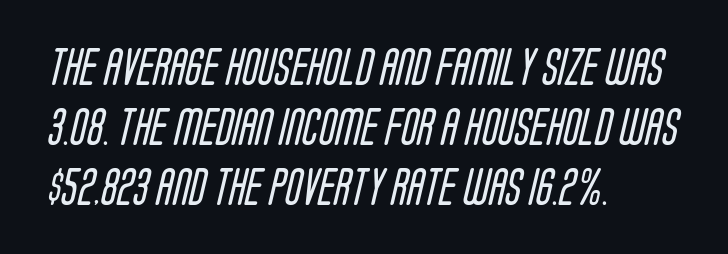
Q: Is the text bold? A: No.
Q: Is the typeface a serif or a sans-serif typeface? A: Sans-serif.
Q: Is the text underlined? A: No.
Q: How is the paragraph aligned? A: Left-aligned.
Q: Is the spacing between letters normal or unusually wide? A: Normal.
Q: Is the spacing between lines tight, normal or loose? A: Normal.
Q: Width (condensed, normal, or wide)? A: Condensed.
Q: Stroke contrast? A: Low.
Q: x-height? A: Large.
Q: Monospaced? A: No.
